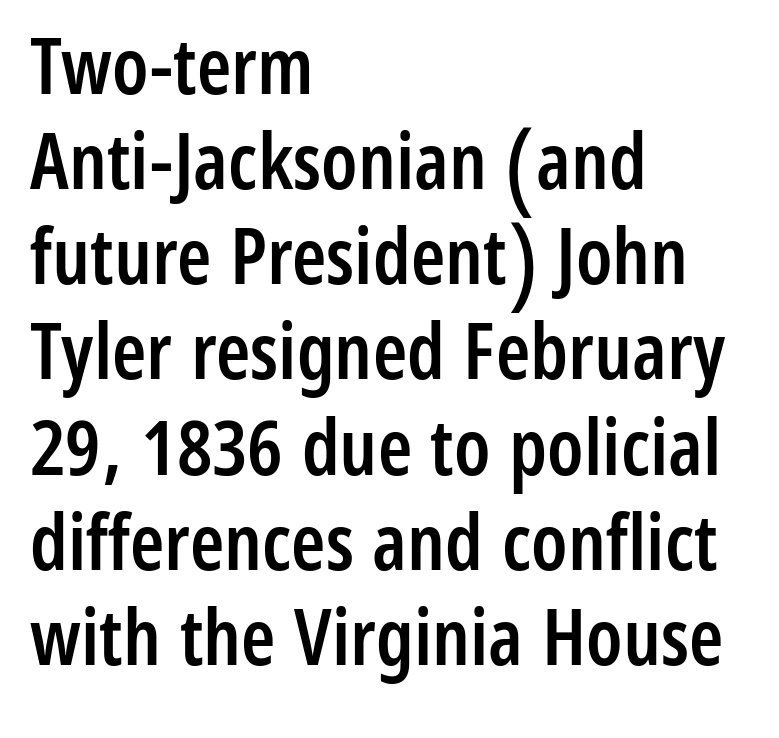
Q: Is the text bold? A: Semi-bold.
Q: Is the text italic (slanted)? A: No, it is upright.
Q: Is the typeface a serif or a sans-serif typeface? A: Sans-serif.
Q: Is the text underlined? A: No.
Q: How is the paragraph aligned? A: Left-aligned.
Q: Is the spacing between letters normal or unusually wide? A: Normal.
Q: Width (condensed, normal, or wide)? A: Condensed.
Q: Stroke contrast? A: Low.
Q: x-height? A: Medium.
Q: Monospaced? A: No.
